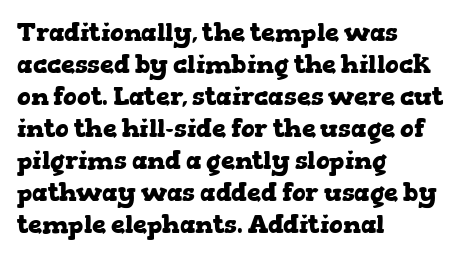
Q: Is the text bold? A: Yes.
Q: Is the text italic (slanted)? A: No, it is upright.
Q: Is the text underlined? A: No.
Q: How is the paragraph aligned? A: Left-aligned.
Q: Is the spacing between letters normal or unusually wide? A: Normal.
Q: Is the spacing between lines tight, normal or loose? A: Normal.
